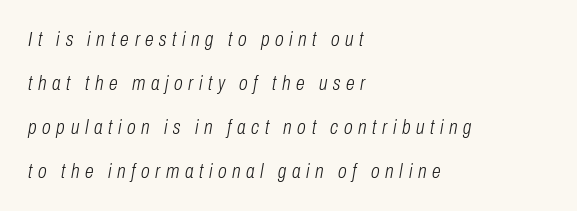
Q: Is the text bold? A: No.
Q: Is the text italic (slanted)? A: Yes, it leans right by about 10 degrees.
Q: Is the text underlined? A: No.
Q: How is the paragraph aligned? A: Left-aligned.
Q: Is the spacing between letters normal or unusually wide? A: Unusually wide.
Q: Is the spacing between lines tight, normal or loose? A: Loose.
